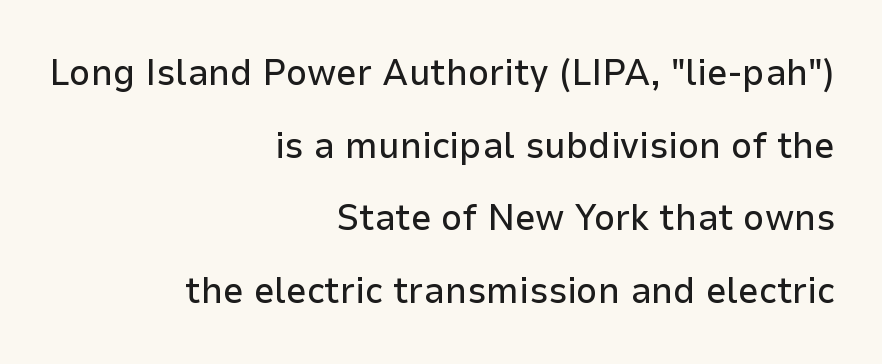
This block would shrink considerably if given ordinary leading; it's expanded now. Short and long lines alike share a common ending point at right. Character widths vary here, with narrow letters taking less room than wide ones. Nobody touched the tracking dial on this one.
